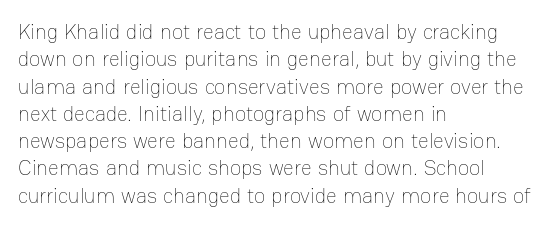
The image shows 21 px text type, upright; set left-aligned, normal line spacing (1.3x), normal letter spacing, not underlined.
